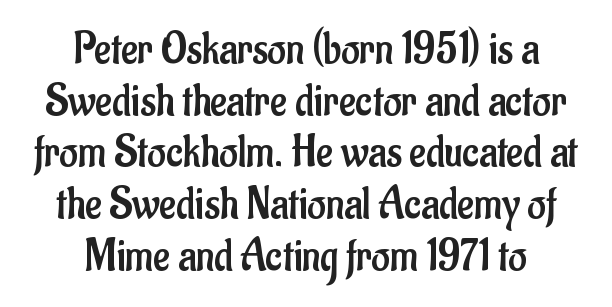
Tracking here is standard; glyphs follow each other at the usual distance. Vertical strokes here are truly vertical. The letters advance in unequal steps, a hallmark of proportional type. Horizontally, the lines are justified to the midpoint only. Summary of vertical rhythm: compact, with narrow interline spacing. Nobody drew a line under any word here.
